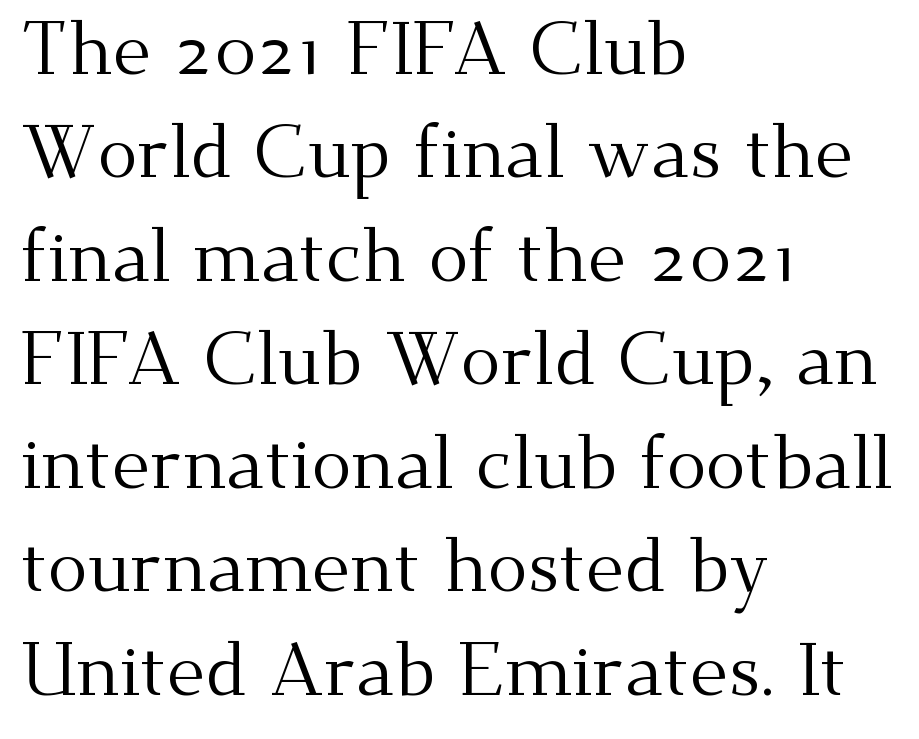
The image shows 75 px regular-weight serif type, upright; set left-aligned, normal line spacing (1.38x), normal letter spacing, not underlined; medium stroke contrast and a small x-height.
